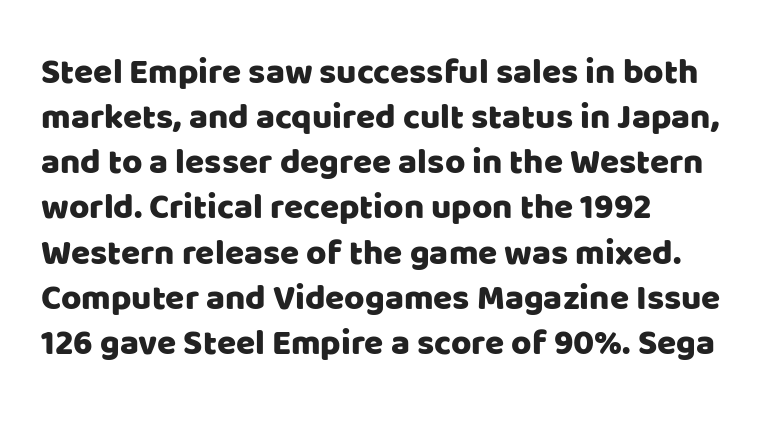
The image shows 35 px sans-serif type, upright; set left-aligned, normal line spacing (1.29x), normal letter spacing, not underlined; low stroke contrast and a large x-height.
